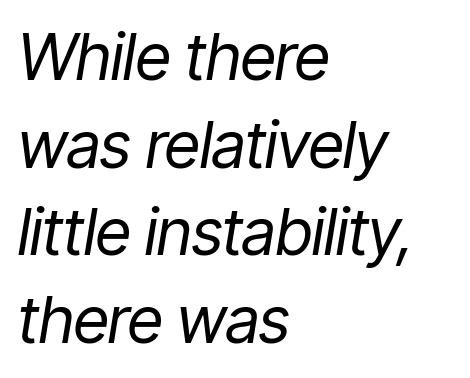
{"italic": "yes", "lean": "right", "slant_degrees": 9, "bold": "no", "weight": "regular", "width": "condensed", "stroke_contrast": "low", "x_height": "medium", "monospaced": "no", "underline": "no", "align": "left", "line_spacing": "normal", "line_spacing_ratio": 1.37, "letter_spacing": "normal", "letter_spacing_em": 0.0, "glyph_px": 64}
